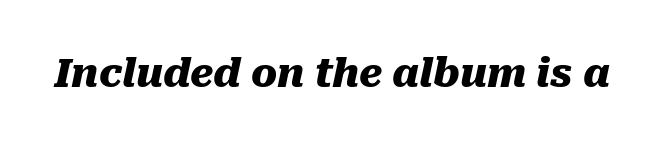
{"italic": "yes", "lean": "right", "slant_degrees": 10, "bold": "yes", "weight": "heavy", "width": "normal", "stroke_contrast": "medium", "x_height": "medium", "monospaced": "no", "underline": "no", "letter_spacing": "normal", "letter_spacing_em": 0.0, "glyph_px": 39}
